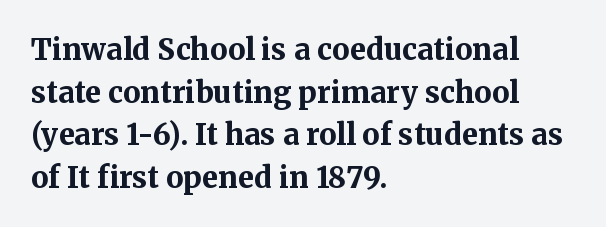
The image shows 29 px bold serif type, upright; set left-aligned, normal line spacing (1.47x), normal letter spacing, not underlined; medium stroke contrast and a medium x-height.
